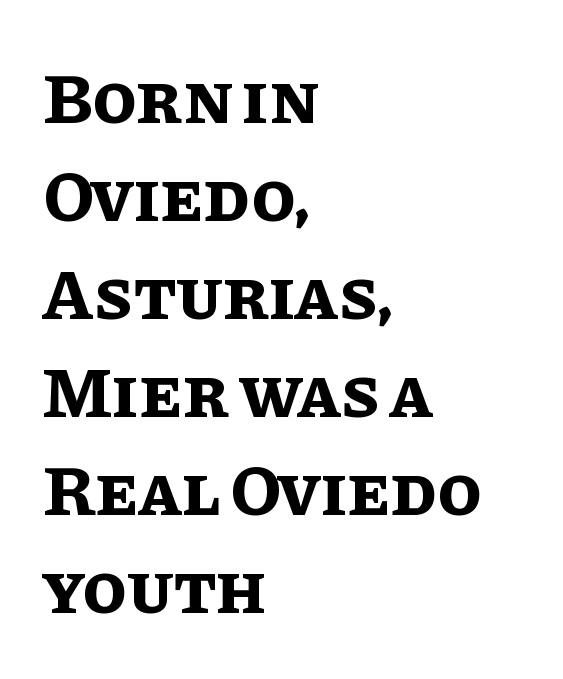
Italic: no, the glyphs are upright roman. The compositor pushed each line to the left boundary. The passage shown has conventional tracking throughout. The space between consecutive lines is moderate.
